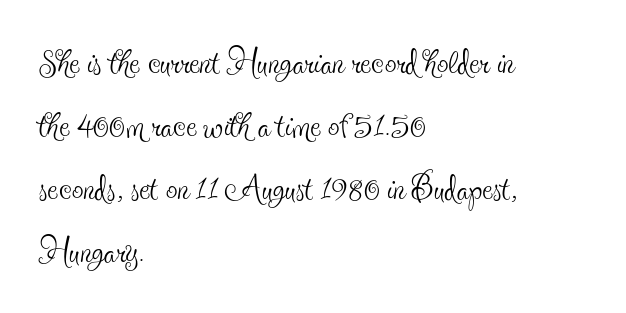
{"serif": "yes", "bold": "no", "weight": "thin", "width": "condensed", "x_height": "small", "monospaced": "no", "underline": "no", "align": "left", "line_spacing": "normal", "line_spacing_ratio": 1.37, "letter_spacing": "normal", "letter_spacing_em": 0.0, "glyph_px": 46}
